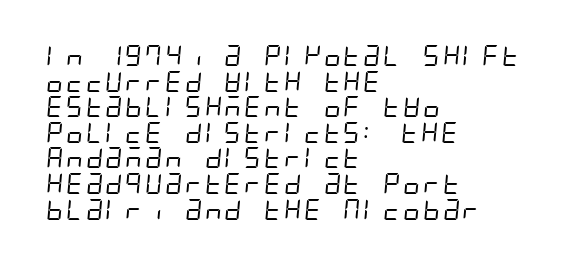
Q: Is the text bold? A: No.
Q: Is the text underlined? A: No.
Q: How is the paragraph aligned? A: Left-aligned.
Q: Is the spacing between letters normal or unusually wide? A: Normal.
